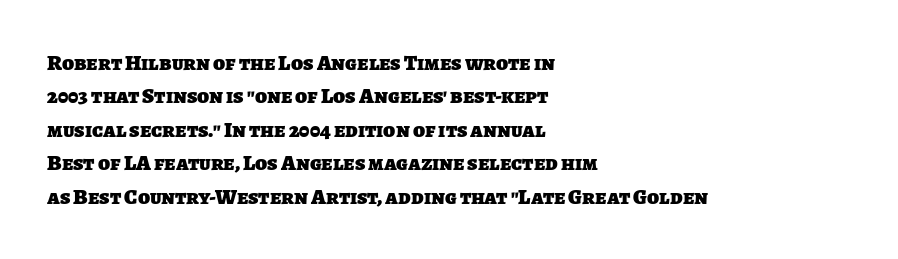
Q: Is the text bold? A: Yes.
Q: Is the text underlined? A: No.
Q: How is the paragraph aligned? A: Left-aligned.
Q: Is the spacing between letters normal or unusually wide? A: Normal.
Q: Is the spacing between lines tight, normal or loose? A: Normal.
